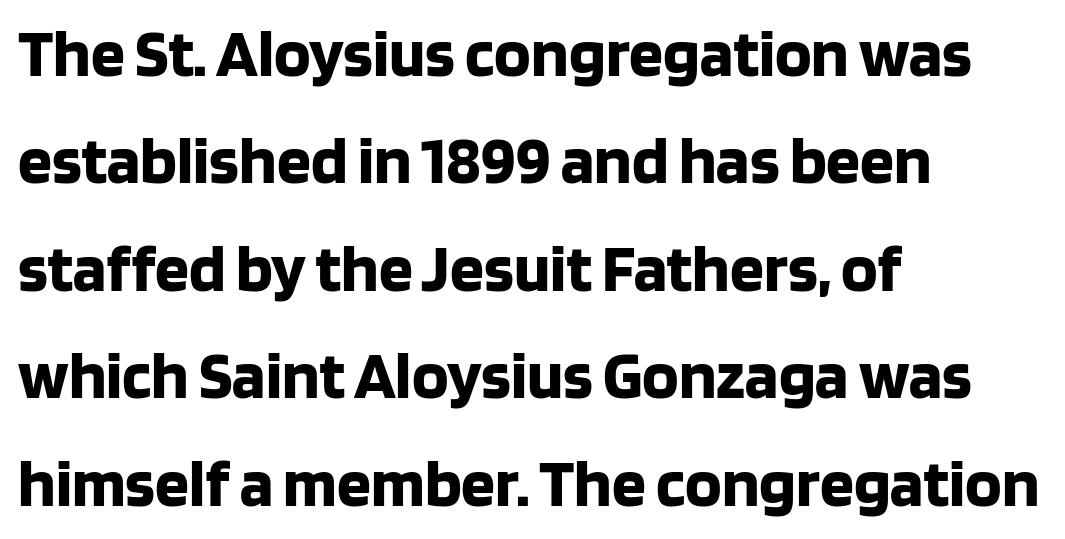
The strip under each line holds only bare page. Characters follow at the spacing the type designer built in. Thick stems and heavy bowls — unmistakably bold. The designer went with a sans here, leaving each stem footless.
